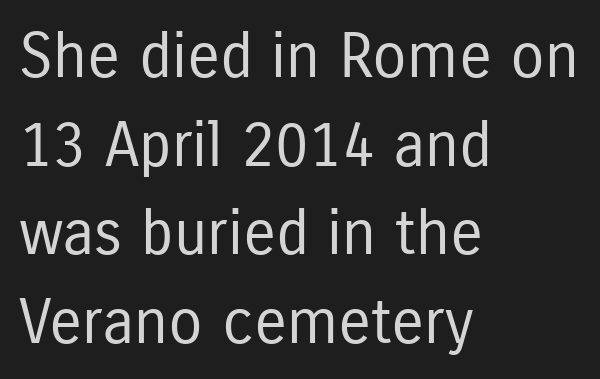
Q: Is the text bold? A: No.
Q: Is the text italic (slanted)? A: No, it is upright.
Q: Is the typeface a serif or a sans-serif typeface? A: Sans-serif.
Q: Is the text underlined? A: No.
Q: How is the paragraph aligned? A: Left-aligned.
Q: Is the spacing between letters normal or unusually wide? A: Normal.
Q: Is the spacing between lines tight, normal or loose? A: Normal.
Q: Width (condensed, normal, or wide)? A: Condensed.
Q: Stroke contrast? A: Low.
Q: x-height? A: Medium.
Q: Monospaced? A: No.
